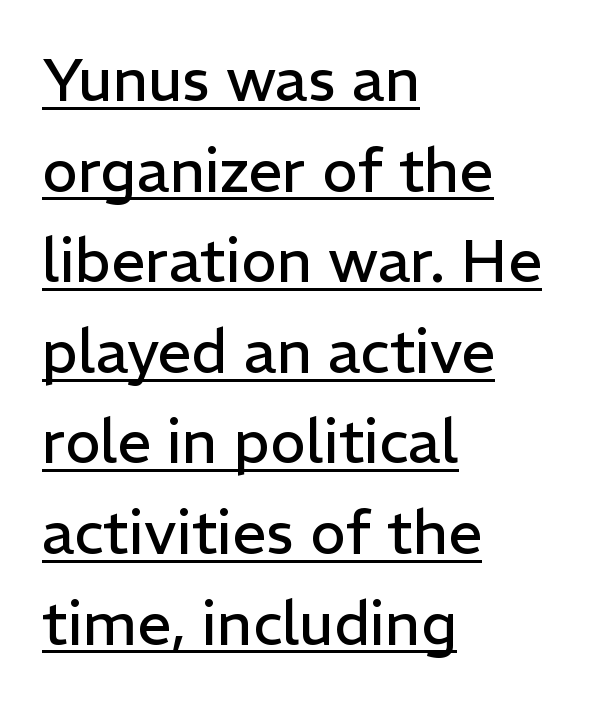
{"serif": "no", "italic": "no", "bold": "no", "weight": "regular", "width": "normal", "stroke_contrast": "low", "x_height": "medium", "monospaced": "no", "underline": "yes", "align": "left", "line_spacing": "normal", "line_spacing_ratio": 1.51, "letter_spacing": "normal", "letter_spacing_em": 0.0, "glyph_px": 60}
